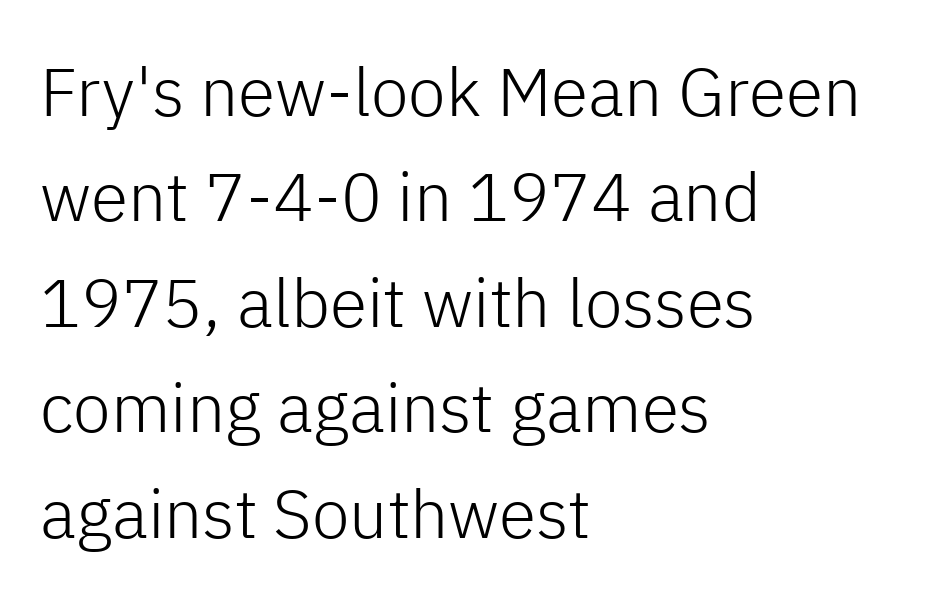
Q: Is the text bold? A: No.
Q: Is the text italic (slanted)? A: No, it is upright.
Q: Is the typeface a serif or a sans-serif typeface? A: Sans-serif.
Q: Is the text underlined? A: No.
Q: How is the paragraph aligned? A: Left-aligned.
Q: Is the spacing between letters normal or unusually wide? A: Normal.
Q: Is the spacing between lines tight, normal or loose? A: Normal.
Q: Width (condensed, normal, or wide)? A: Normal.
Q: Stroke contrast? A: Low.
Q: x-height? A: Medium.
Q: Monospaced? A: No.
